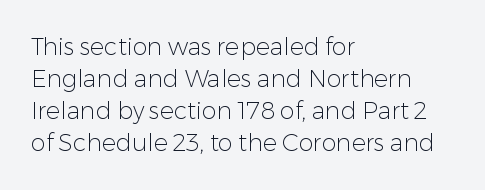
The image shows 24 px text type, upright; set left-aligned, normal line spacing (1.34x), normal letter spacing, not underlined.
